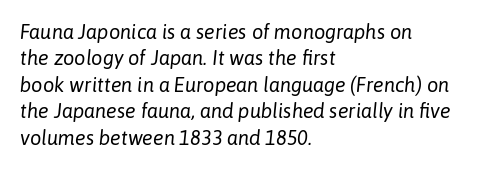
The image shows 20 px text type, italic (leaning right); set left-aligned, normal line spacing (1.32x), normal letter spacing, not underlined.
